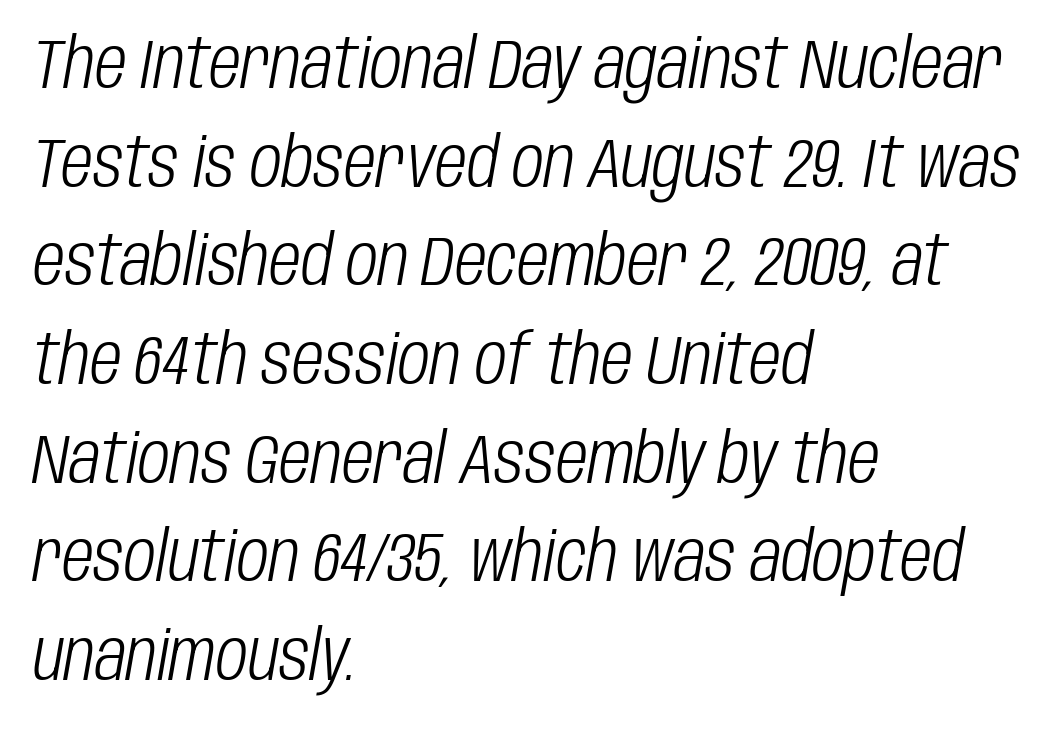
Letter spacing: default. Every character sits at an angle, as italics do. Varying glyph widths throughout — classic text-font behaviour. A quiet, ordinary-to-light weight characterises the typeface.
